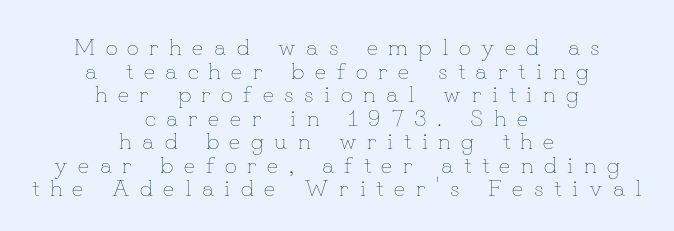
Quick note: underline off. The line texture is sparse and dotted thanks to wide tracking. Weight class: somewhere from thin through regular. Successive baselines arrive quickly, one right under another. Is there any slant? The stems are plumb. A student would call this center alignment; a typographer would say set centered.
